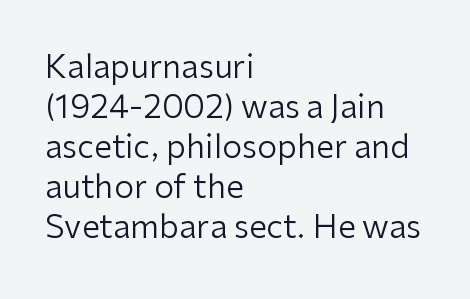
You could call the tracking neutral — neither tight nor loose. A sans-serif font was chosen for this passage. On a weight scale, this lands at 450 or below. Leading matches the norm, producing a regular column. Vertical strokes here are truly vertical. This sample has the flowing, uneven cadence of proportional lettering.
